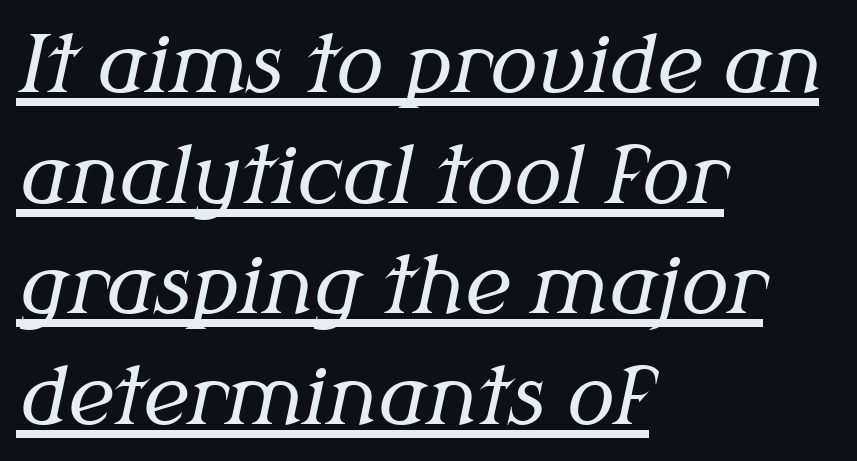
Q: Is the text bold? A: No.
Q: Is the text italic (slanted)? A: Yes, it leans right by about 12 degrees.
Q: Is the typeface a serif or a sans-serif typeface? A: Serif.
Q: Is the text underlined? A: Yes.
Q: How is the paragraph aligned? A: Left-aligned.
Q: Is the spacing between letters normal or unusually wide? A: Normal.
Q: Is the spacing between lines tight, normal or loose? A: Normal.
Q: Width (condensed, normal, or wide)? A: Normal.
Q: Stroke contrast? A: Medium.
Q: x-height? A: Medium.
Q: Monospaced? A: No.
